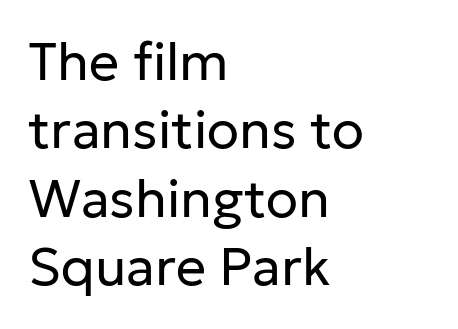
{"serif": "no", "italic": "no", "bold": "no", "weight": "regular", "width": "normal", "stroke_contrast": "low", "x_height": "medium", "monospaced": "no", "underline": "no", "align": "left", "line_spacing": "normal", "line_spacing_ratio": 1.29, "letter_spacing": "normal", "letter_spacing_em": 0.0, "glyph_px": 53}
